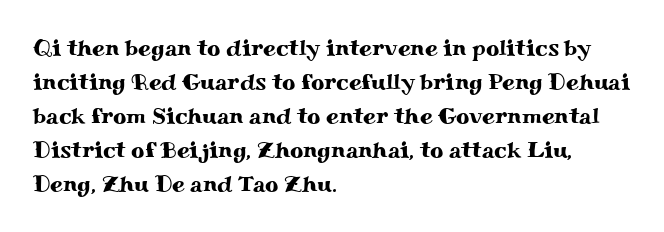
Clear beneath every line of the passage. Notice how descenders clear the ascenders below comfortably — that's standard leading. In terms of letterspacing, this is plain default setting. The lettering stays uniformly vertical, giving the passage a roman look. The lines in this sample share a left origin and differ only in where they stop.
